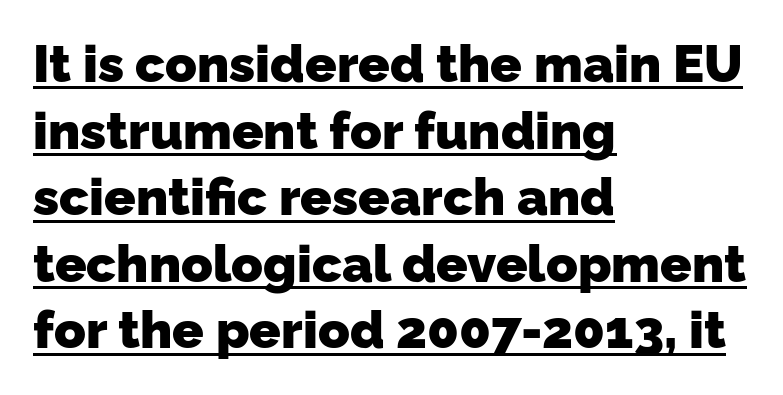
Q: Is the text bold? A: Yes.
Q: Is the typeface a serif or a sans-serif typeface? A: Sans-serif.
Q: Is the text underlined? A: Yes.
Q: How is the paragraph aligned? A: Left-aligned.
Q: Is the spacing between letters normal or unusually wide? A: Normal.
Q: Is the spacing between lines tight, normal or loose? A: Normal.
Q: Width (condensed, normal, or wide)? A: Normal.
Q: Stroke contrast? A: Low.
Q: x-height? A: Medium.
Q: Monospaced? A: No.
